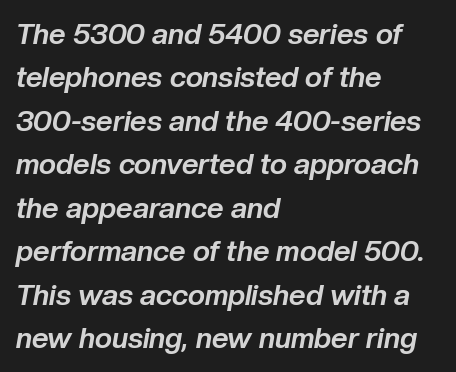
Q: Is the text bold? A: Yes.
Q: Is the text italic (slanted)? A: Yes, it leans right by about 10 degrees.
Q: Is the text underlined? A: No.
Q: How is the paragraph aligned? A: Left-aligned.
Q: Is the spacing between letters normal or unusually wide? A: Normal.
Q: Is the spacing between lines tight, normal or loose? A: Normal.
Q: Width (condensed, normal, or wide)? A: Normal.
Q: Stroke contrast? A: Low.
Q: x-height? A: Medium.
Q: Monospaced? A: No.
